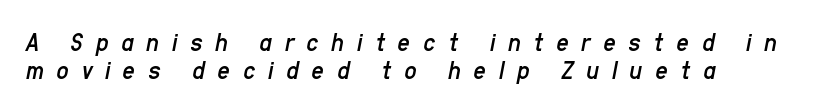
The image shows 27 px text type, italic (leaning right); set left-aligned, tight line spacing (1.04x), unusually wide letter spacing (+0.47 em), not underlined.
